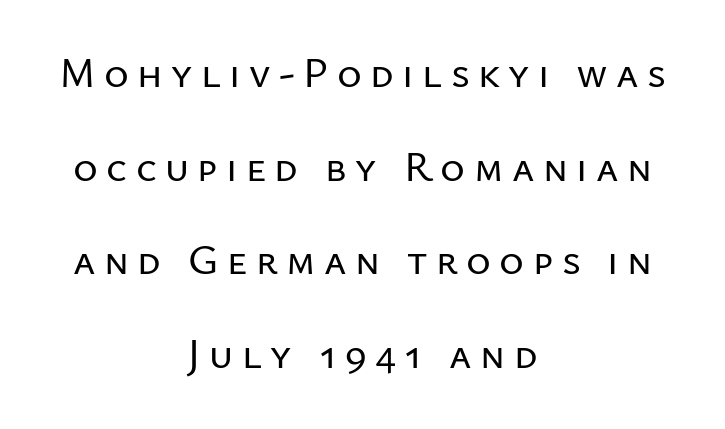
The image shows 42 px sans-serif type, upright; set centered, loose line spacing (2.23x), unusually wide letter spacing (+0.2 em), not underlined; low stroke contrast and a medium x-height.
